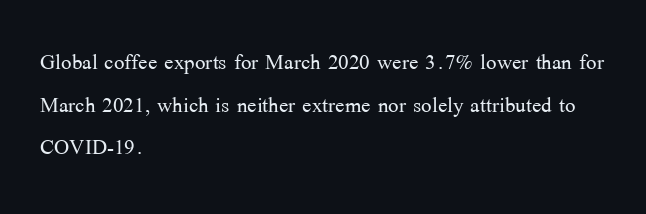
Think of a printed novel: that variable character pitch is what you see here. This sample keeps an unexceptional amount of space between lines. The face looks like a standard text weight, possibly lighter. Glance below the letters and you will spot only blank space.
